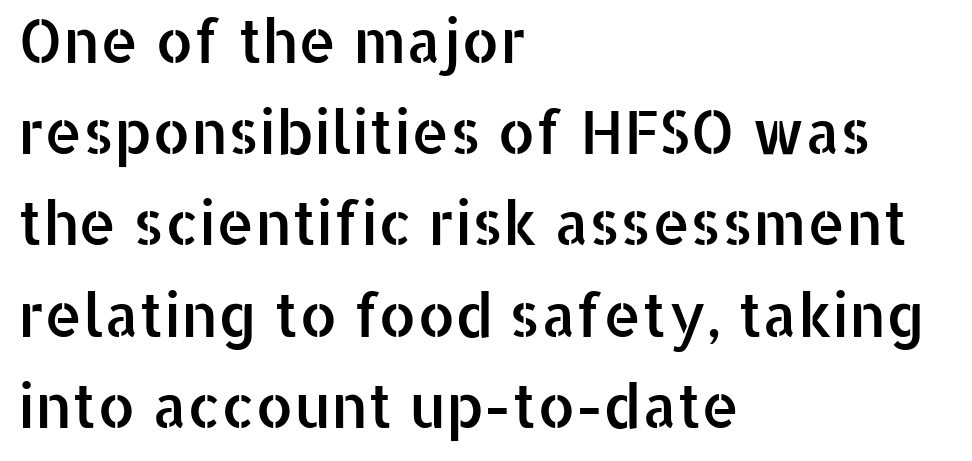
The image shows 60 px sans-serif type, upright; set left-aligned, normal line spacing (1.52x), normal letter spacing, not underlined; low stroke contrast and a medium x-height.
